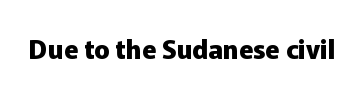
Only glyphs here, with clear space below each row. Rendered with straight, roman letterforms. The glyphs have the mass of a bold cut. Observe the ordinary spacing: letters are neighbours, not strangers.
